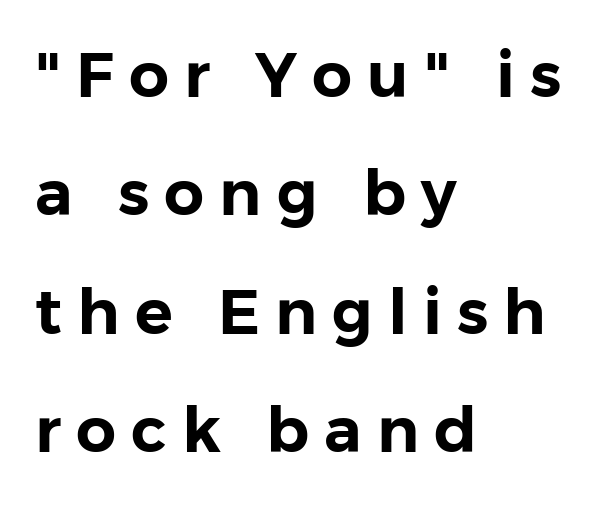
{"serif": "no", "italic": "no", "width": "normal", "stroke_contrast": "low", "x_height": "medium", "monospaced": "no", "underline": "no", "align": "left", "line_spacing_ratio": 1.88, "letter_spacing": "wide", "letter_spacing_em": 0.24, "glyph_px": 63}
